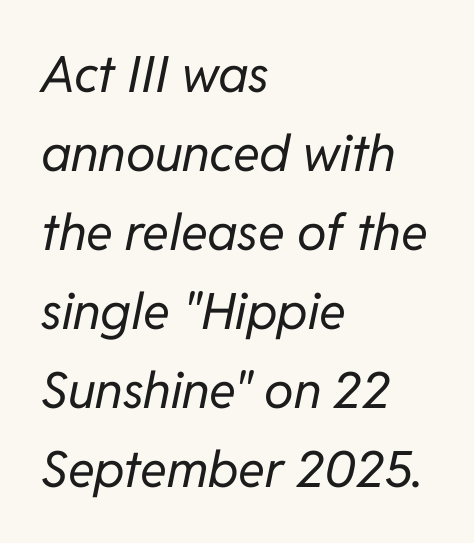
Q: Is the text bold? A: No.
Q: Is the text italic (slanted)? A: Yes, it leans right by about 11 degrees.
Q: Is the text underlined? A: No.
Q: How is the paragraph aligned? A: Left-aligned.
Q: Is the spacing between letters normal or unusually wide? A: Normal.
Q: Is the spacing between lines tight, normal or loose? A: Normal.
Q: Width (condensed, normal, or wide)? A: Normal.
Q: Stroke contrast? A: Low.
Q: x-height? A: Medium.
Q: Monospaced? A: No.
